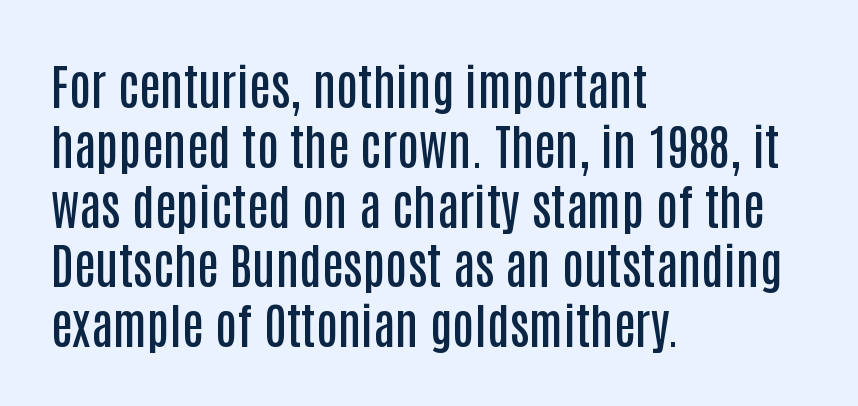
Q: Is the text bold? A: Semi-bold.
Q: Is the text italic (slanted)? A: No, it is upright.
Q: Is the typeface a serif or a sans-serif typeface? A: Sans-serif.
Q: Is the text underlined? A: No.
Q: How is the paragraph aligned? A: Left-aligned.
Q: Is the spacing between letters normal or unusually wide? A: Normal.
Q: Width (condensed, normal, or wide)? A: Condensed.
Q: Stroke contrast? A: Low.
Q: x-height? A: Large.
Q: Monospaced? A: No.
